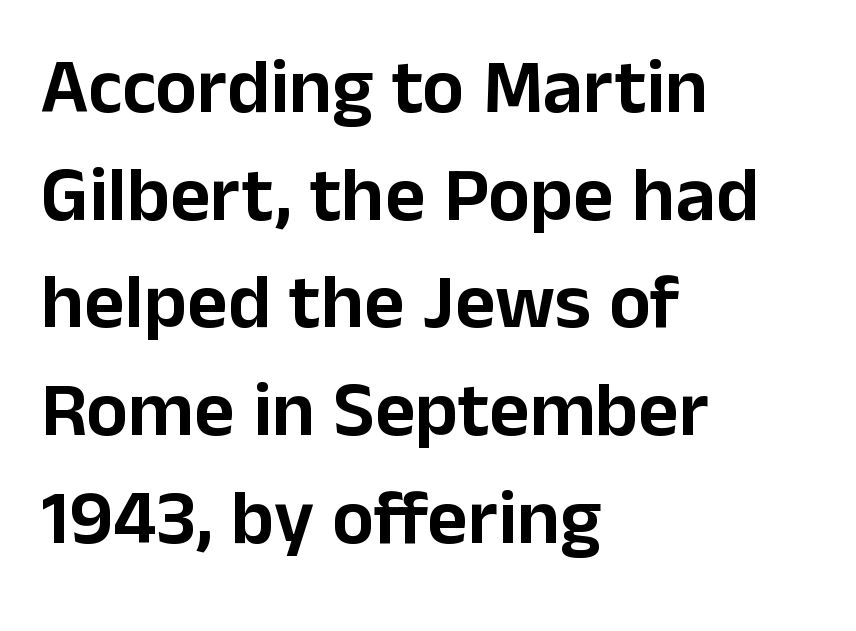
Q: Is the text italic (slanted)? A: No, it is upright.
Q: Is the typeface a serif or a sans-serif typeface? A: Sans-serif.
Q: Is the text underlined? A: No.
Q: How is the paragraph aligned? A: Left-aligned.
Q: Is the spacing between letters normal or unusually wide? A: Normal.
Q: Is the spacing between lines tight, normal or loose? A: Normal.
Q: Width (condensed, normal, or wide)? A: Normal.
Q: Stroke contrast? A: Low.
Q: x-height? A: Medium.
Q: Monospaced? A: No.
